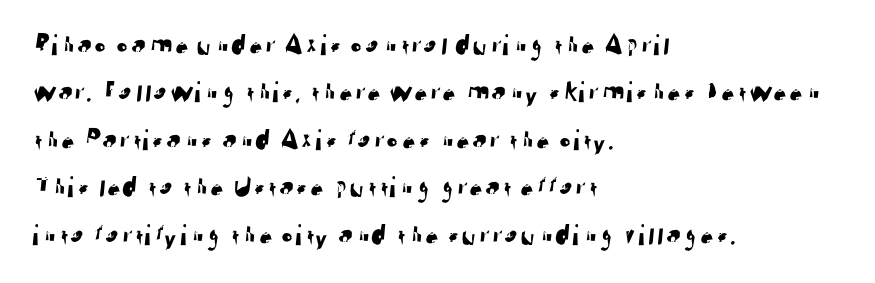
Nope, no serifs anywhere on these letters. Tracking value appears to be zero — textbook default spacing. Note the varied advance widths — an 'i' is clearly narrower than an 'm'. The foot of each line stays bare and open. All the whitespace from short lines collects on the right.
